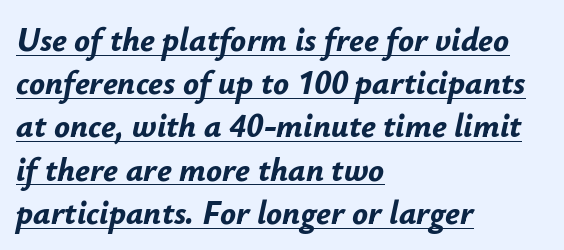
The image shows 33 px bold type, italic (leaning right); set left-aligned, normal line spacing (1.31x), normal letter spacing, underlined; low stroke contrast and a small x-height.
